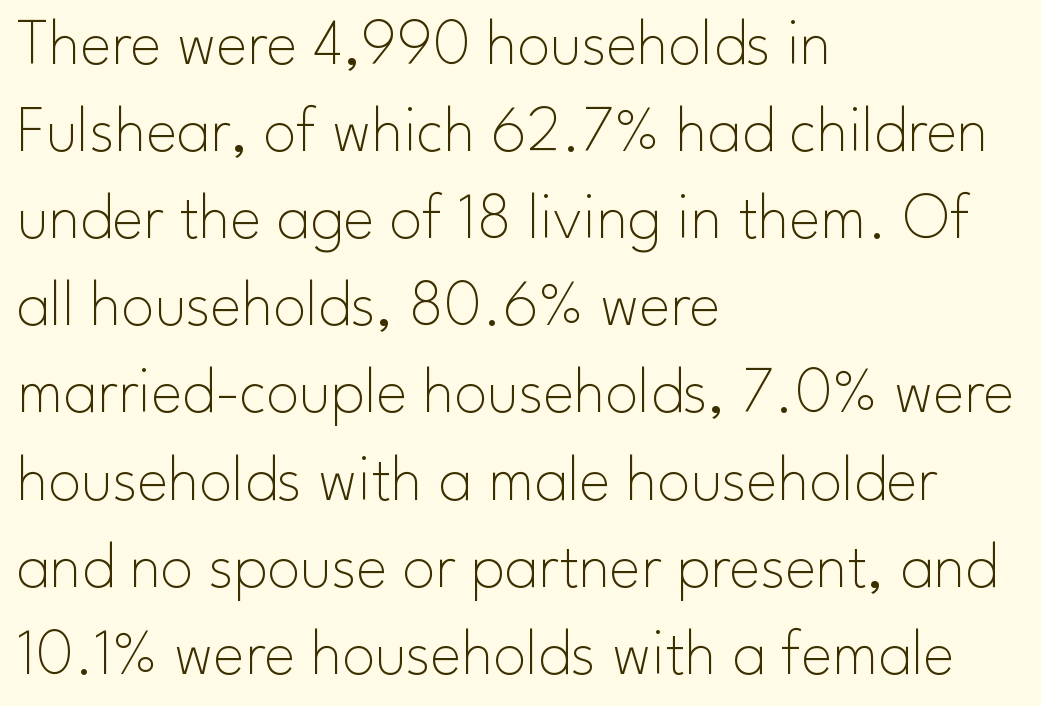
The image shows 66 px thin sans-serif type, upright; set left-aligned, normal line spacing (1.32x), normal letter spacing, not underlined; low stroke contrast and a small x-height.
